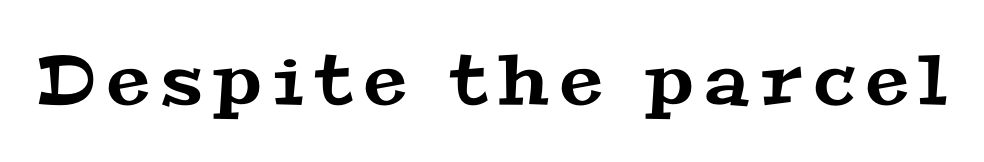
The face used here is proportionally spaced, like ordinary book or web type. The strip under each line holds only bare page. Examine the stroke ends and you'll spot serifs.
